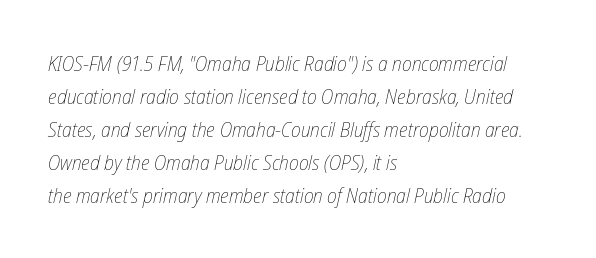
Q: Is the text bold? A: No.
Q: Is the text italic (slanted)? A: Yes, it leans right by about 12 degrees.
Q: Is the text underlined? A: No.
Q: How is the paragraph aligned? A: Left-aligned.
Q: Is the spacing between letters normal or unusually wide? A: Normal.
Q: Is the spacing between lines tight, normal or loose? A: Normal.
